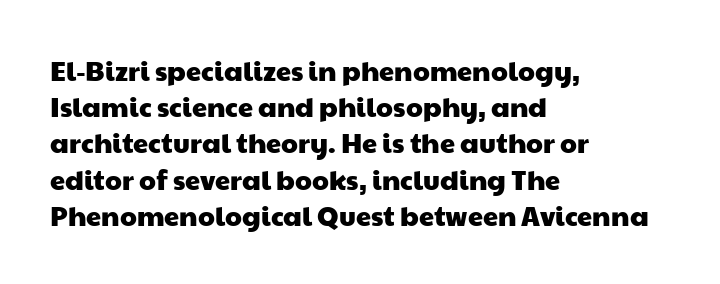
{"underline": "no", "align": "left", "line_spacing": "normal", "line_spacing_ratio": 1.34, "letter_spacing": "normal", "letter_spacing_em": 0.0, "glyph_px": 27}
